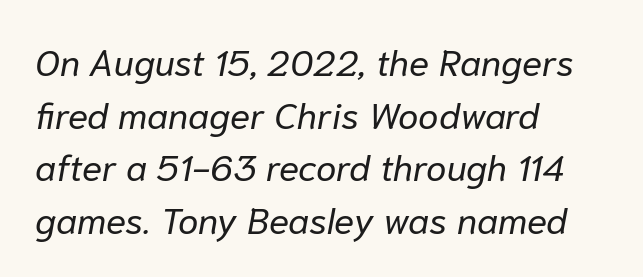
Q: Is the text bold? A: No.
Q: Is the text italic (slanted)? A: Yes, it leans right by about 10 degrees.
Q: Is the text underlined? A: No.
Q: How is the paragraph aligned? A: Left-aligned.
Q: Is the spacing between letters normal or unusually wide? A: Normal.
Q: Is the spacing between lines tight, normal or loose? A: Normal.
Q: Width (condensed, normal, or wide)? A: Normal.
Q: Stroke contrast? A: Low.
Q: x-height? A: Medium.
Q: Monospaced? A: No.
